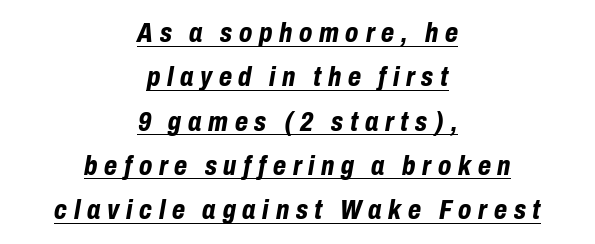
Spacing between characters has been opened up far beyond the box default. Reading down the column, the eye jumps a familiar distance to each next line. Horizontally, the lines are justified to the midpoint only. The typesetter has applied underlining to the passage shown. Thick stems and heavy bowls — unmistakably bold.
